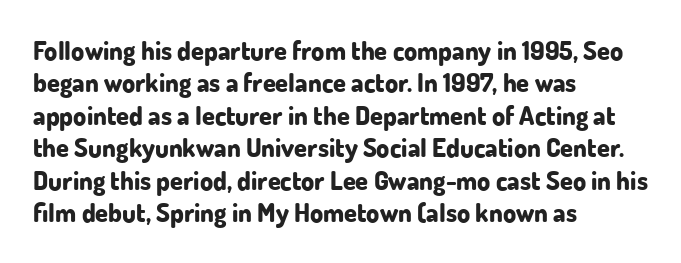
Interline gaps are of average width in this sample. Words float on clear page, feet unadorned. Weight check: bold — yes, fully. These lines were composed using upright roman letters.
